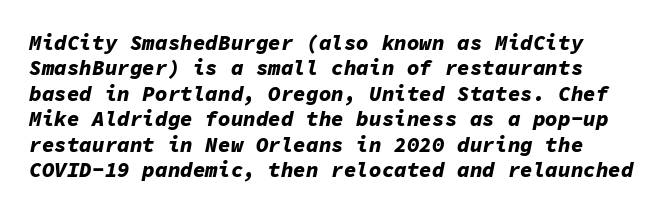
Q: Is the text bold? A: Yes.
Q: Is the text italic (slanted)? A: Yes, it leans right by about 11 degrees.
Q: Is the text underlined? A: No.
Q: Is the spacing between letters normal or unusually wide? A: Normal.
